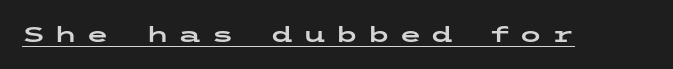
A typographer would call this underscored text. The passage shown has open, widely tracked lettering throughout. The letters stand upright; this is a roman face.
